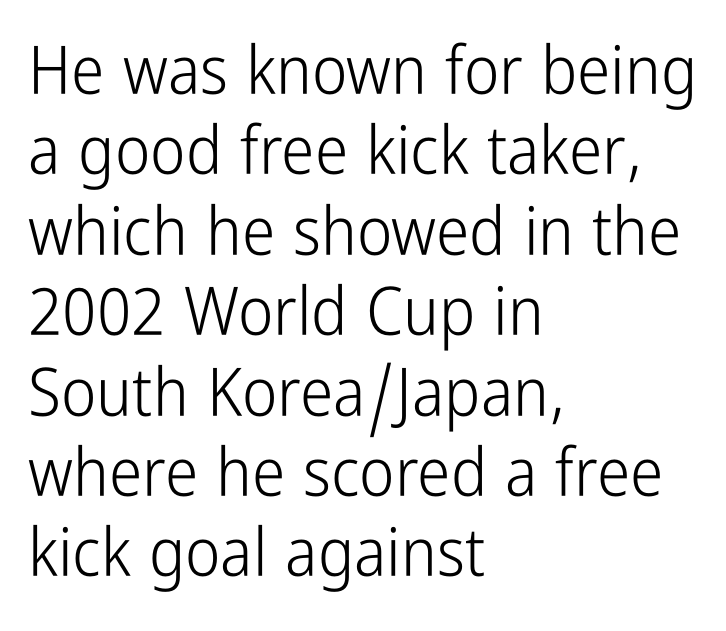
The image shows 67 px light, condensed sans-serif type, upright; set left-aligned, line spacing 1.2x, normal letter spacing, not underlined; low stroke contrast and a medium x-height.
